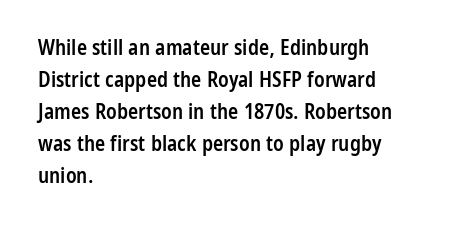
{"italic": "no", "bold": "semi", "underline": "no", "align": "left", "line_spacing": "normal", "line_spacing_ratio": 1.52, "letter_spacing": "normal", "letter_spacing_em": 0.0, "glyph_px": 21}
